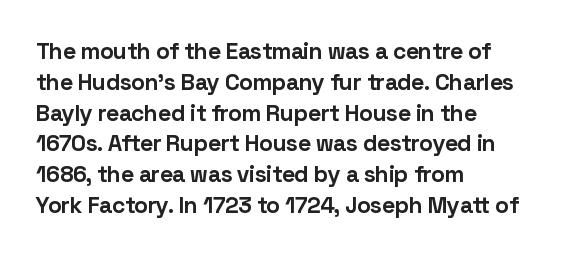
The image shows 23 px bold type, upright; set left-aligned, normal line spacing (1.34x), normal letter spacing, not underlined.
